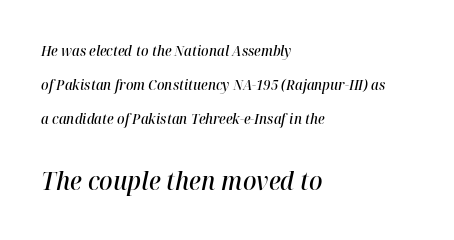
Loosely led — the rows are spread out. The following chunk of copy outweighs the initial chunk in type size. These lines are set flush left with a ragged right edge. The lettering tilts uniformly, giving the passage an italic look.
